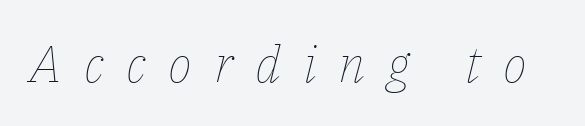
The image shows 51 px thin type, italic (leaning right); set unusually wide letter spacing (+0.43 em), not underlined; low stroke contrast and a medium x-height.
